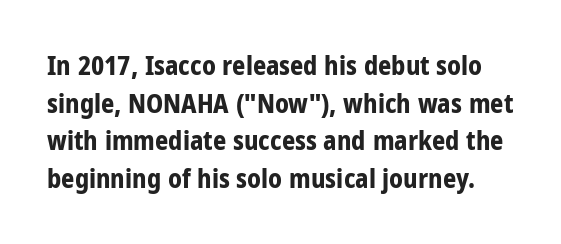
The image shows 26 px bold type, upright; set normal line spacing (1.45x), normal letter spacing, not underlined.
